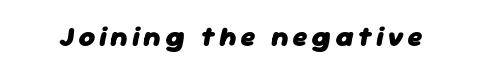
Varying glyph widths throughout — classic text-font behaviour. Characters are canted at an angle relative to the baseline's perpendicular. Each row of text sits above clean, open space. How heavy is the stroke? Heavy — this is a bold.
